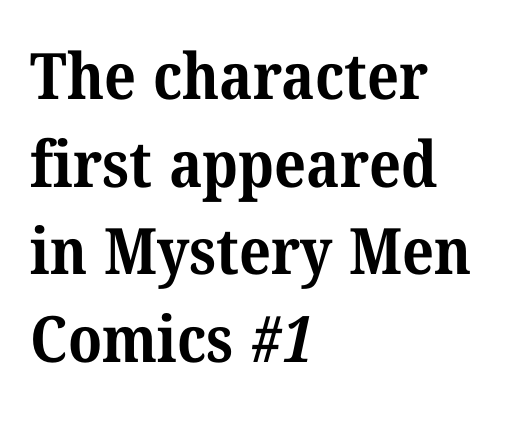
{"serif": "yes", "bold": "yes", "weight": "bold", "width": "normal", "stroke_contrast": "medium", "x_height": "medium", "monospaced": "no", "underline": "no", "align": "left", "line_spacing": "normal", "line_spacing_ratio": 1.37, "letter_spacing": "normal", "letter_spacing_em": 0.0, "glyph_px": 64}
